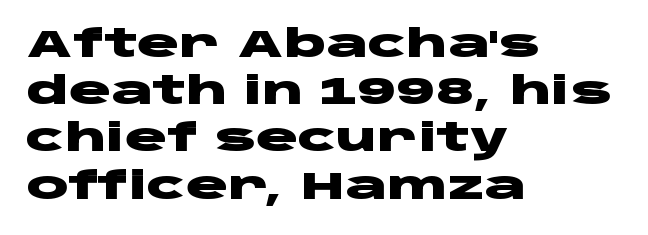
{"serif": "no", "italic": "no", "bold": "yes", "weight": "heavy", "width": "wide", "stroke_contrast": "low", "x_height": "large", "monospaced": "no", "underline": "no", "align": "left", "line_spacing_ratio": 1.21, "letter_spacing": "normal", "letter_spacing_em": 0.0, "glyph_px": 39}
